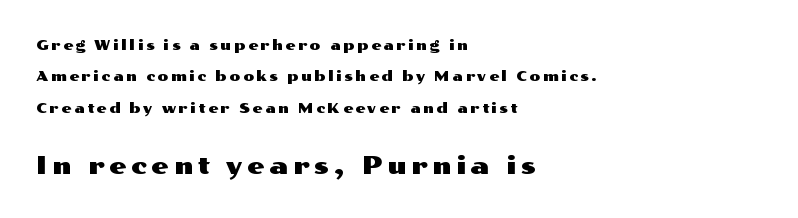
The image shows 25 px text type, upright; set left-aligned, loose line spacing (2.24x), not underlined; the second (bottom) block is 1.79x larger.
